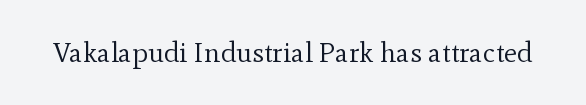
The image shows 28 px regular-weight serif type, upright; set normal letter spacing, not underlined; a small x-height.
